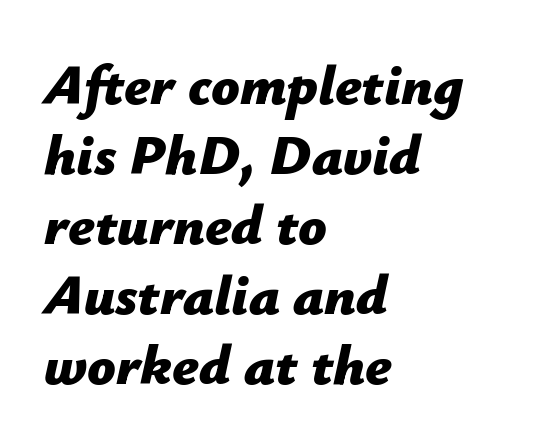
Q: Is the text bold? A: Yes.
Q: Is the text italic (slanted)? A: Yes, it leans right by about 12 degrees.
Q: Is the text underlined? A: No.
Q: How is the paragraph aligned? A: Left-aligned.
Q: Is the spacing between letters normal or unusually wide? A: Normal.
Q: Is the spacing between lines tight, normal or loose? A: Normal.
Q: Width (condensed, normal, or wide)? A: Normal.
Q: Stroke contrast? A: Low.
Q: x-height? A: Medium.
Q: Monospaced? A: No.
